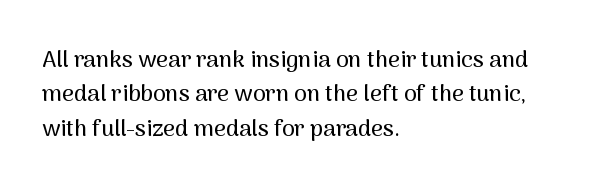
Q: Is the text italic (slanted)? A: No, it is upright.
Q: Is the text underlined? A: No.
Q: How is the paragraph aligned? A: Left-aligned.
Q: Is the spacing between letters normal or unusually wide? A: Normal.
Q: Is the spacing between lines tight, normal or loose? A: Normal.
